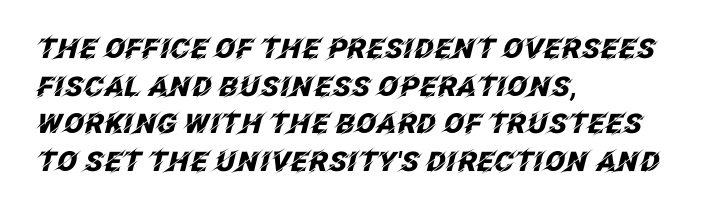
Tall strokes in this sample are angled rather than plumb. Is the type bold? Yes — the strokes are clearly thick and heavy. The rendering anchors every line to the left-hand side. Plain, unruled lines of type. Here the glyphs are tracked normally, forming tight word shapes. A normal amount of white space separates one row of letters from the next.
